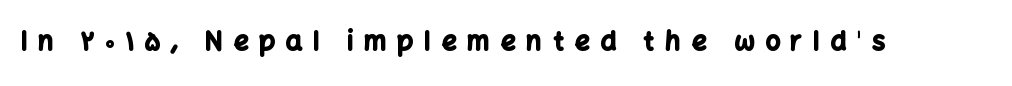
{"italic": "no", "bold": "yes", "underline": "no", "letter_spacing": "wide", "letter_spacing_em": 0.42, "glyph_px": 26}
